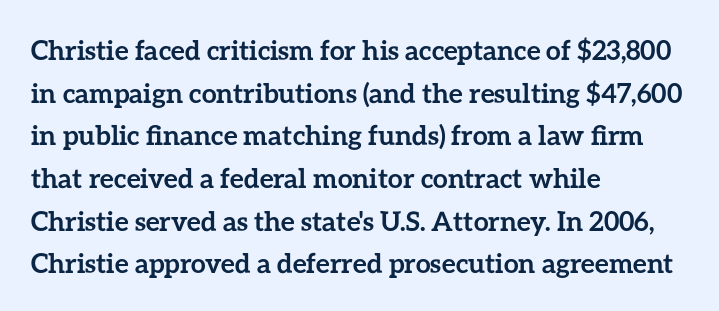
Typesetter's note: full bold, strokes at maximum text heaviness. Compared with typical paragraphs, the rows here are spaced about the same. Layout note: lines flush left. The passage shown is not underscored anywhere.
